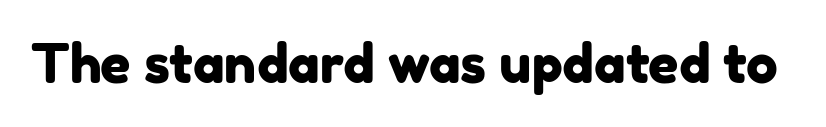
The image shows 53 px sans-serif type; set normal letter spacing, not underlined; low stroke contrast and a medium x-height.
